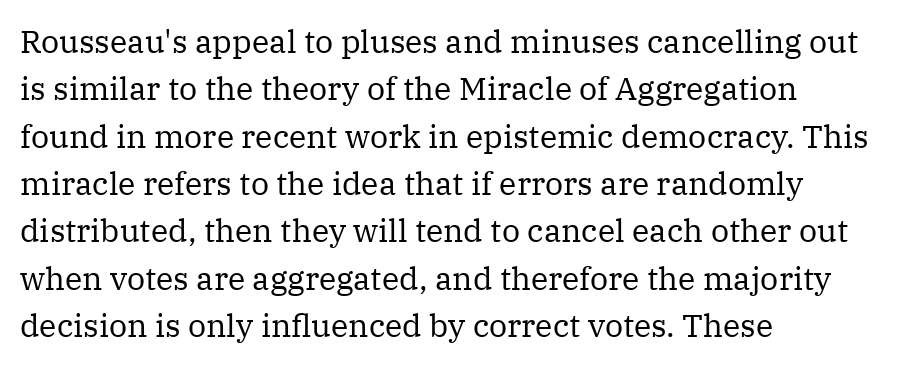
The image shows 32 px regular-weight serif type, upright; set left-aligned, normal line spacing (1.48x), normal letter spacing, not underlined; medium stroke contrast and a medium x-height.
